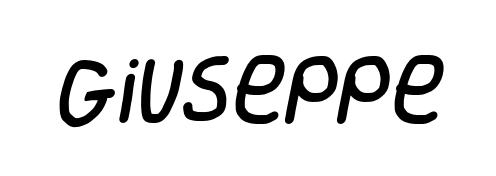
{"serif": "no", "width": "condensed", "stroke_contrast": "low", "x_height": "large", "monospaced": "no", "underline": "no", "letter_spacing": "normal", "letter_spacing_em": 0.0, "glyph_px": 73}
